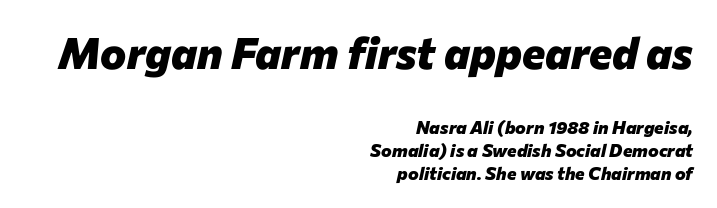
{"italic": "yes", "lean": "right", "slant_degrees": 12, "bold": "yes", "weight": "heavy", "width": "normal", "stroke_contrast": "low", "x_height": "medium", "monospaced": "no", "underline": "no", "align": "right", "line_spacing": "normal", "line_spacing_ratio": 1.27, "letter_spacing": "normal", "letter_spacing_em": 0.0, "larger_block": "first", "size_ratio": 2.44, "glyph_px": 44}
